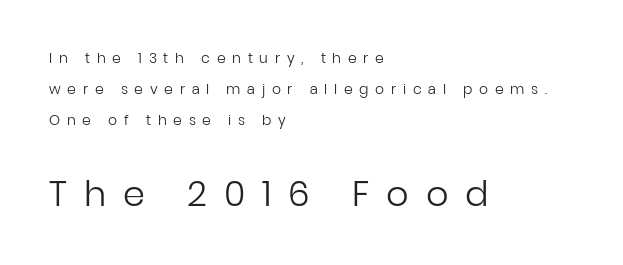
Q: Is the text bold? A: No.
Q: Is the text italic (slanted)? A: No, it is upright.
Q: Is the typeface a serif or a sans-serif typeface? A: Sans-serif.
Q: Is the text underlined? A: No.
Q: How is the paragraph aligned? A: Left-aligned.
Q: Is the spacing between letters normal or unusually wide? A: Unusually wide.
Q: Is the spacing between lines tight, normal or loose? A: Loose.
Q: Which block of text is set in a larger size, the first (top) or the second (bottom)? A: The second (bottom) one.
Q: Width (condensed, normal, or wide)? A: Normal.
Q: Stroke contrast? A: Low.
Q: x-height? A: Medium.
Q: Monospaced? A: No.
